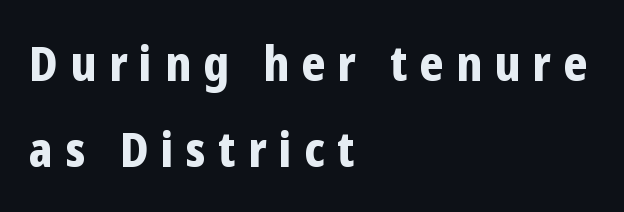
A typesetter would call this proportional, since set widths differ per character. Each word looks stretched out because of the extra space between its letters. Decoration check: the copy has no underline. Nope, no serifs anywhere on these letters. A student would call this left alignment; a typographer would say flush left, rag right.
